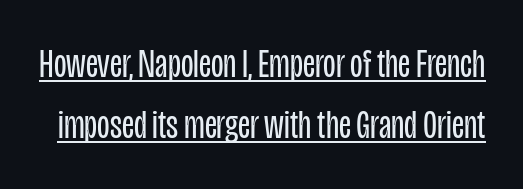
The image shows 41 px regular-weight, condensed sans-serif type, upright; set normal line spacing (1.5x), normal letter spacing, underlined; low stroke contrast and a large x-height.
